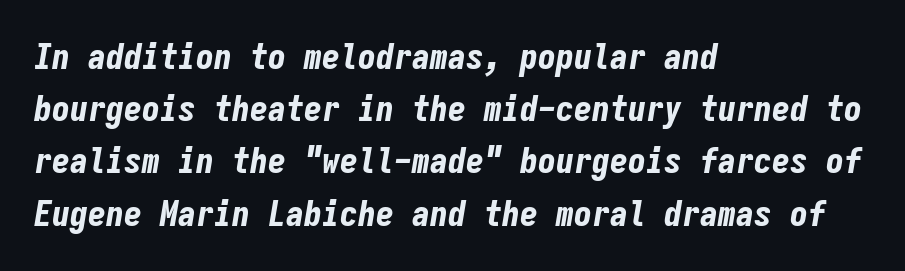
Q: Is the text bold? A: Yes.
Q: Is the text italic (slanted)? A: Yes, it leans right by about 9 degrees.
Q: Is the text underlined? A: No.
Q: How is the paragraph aligned? A: Left-aligned.
Q: Is the spacing between letters normal or unusually wide? A: Normal.
Q: Is the spacing between lines tight, normal or loose? A: Normal.
Q: Width (condensed, normal, or wide)? A: Condensed.
Q: Stroke contrast? A: Low.
Q: x-height? A: Medium.
Q: Monospaced? A: Yes.
